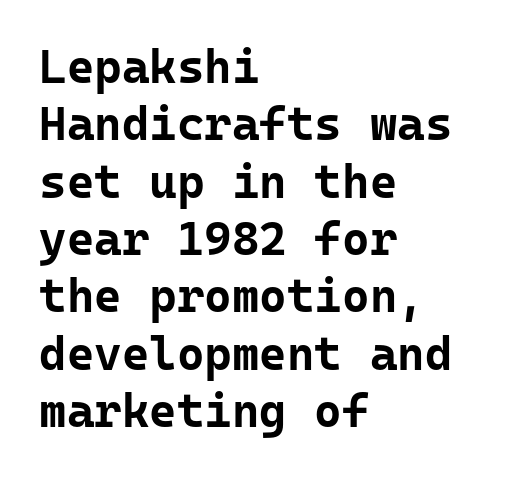
Every character sits straight up, as roman type does. Nobody touched the tracking dial on this one. In terms of letterform style, serifs are entirely absent. Reading down the block, your eye returns to a fixed left position each line. You could count columns in this text — the font is strictly monospaced.
